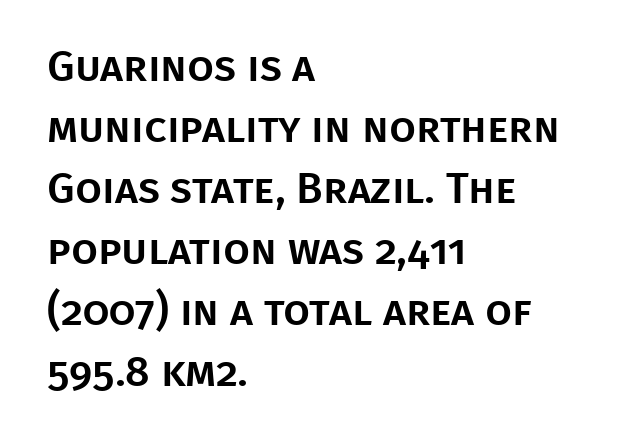
{"serif": "no", "italic": "no", "width": "normal", "stroke_contrast": "low", "x_height": "large", "monospaced": "no", "underline": "no", "align": "left", "line_spacing": "normal", "line_spacing_ratio": 1.42, "letter_spacing": "normal", "letter_spacing_em": 0.0, "glyph_px": 43}
